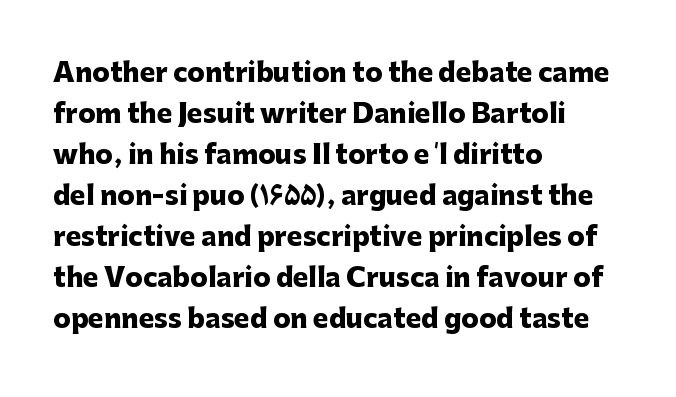
Q: Is the text bold? A: Yes.
Q: Is the text italic (slanted)? A: No, it is upright.
Q: Is the text underlined? A: No.
Q: How is the paragraph aligned? A: Left-aligned.
Q: Is the spacing between letters normal or unusually wide? A: Normal.
Q: Is the spacing between lines tight, normal or loose? A: Normal.
